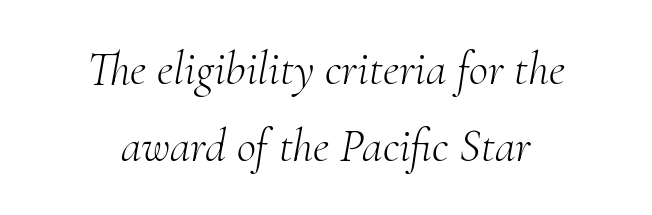
Q: Is the text bold? A: No.
Q: Is the text italic (slanted)? A: Yes, it leans right by about 10 degrees.
Q: Is the typeface a serif or a sans-serif typeface? A: Serif.
Q: Is the text underlined? A: No.
Q: How is the paragraph aligned? A: Centered.
Q: Is the spacing between letters normal or unusually wide? A: Normal.
Q: Is the spacing between lines tight, normal or loose? A: Normal.
Q: Width (condensed, normal, or wide)? A: Normal.
Q: Stroke contrast? A: Medium.
Q: x-height? A: Small.
Q: Monospaced? A: No.
